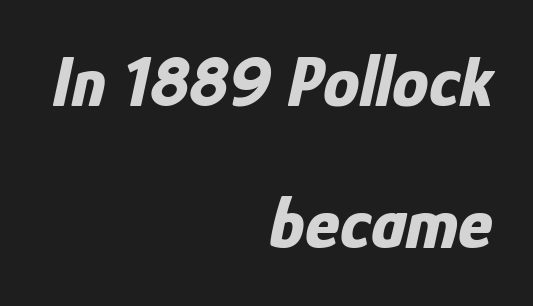
Q: Is the text bold? A: Yes.
Q: Is the text italic (slanted)? A: Yes, it leans right by about 12 degrees.
Q: Is the text underlined? A: No.
Q: How is the paragraph aligned? A: Right-aligned.
Q: Is the spacing between letters normal or unusually wide? A: Normal.
Q: Is the spacing between lines tight, normal or loose? A: Loose.
Q: Width (condensed, normal, or wide)? A: Condensed.
Q: Stroke contrast? A: Low.
Q: x-height? A: Medium.
Q: Monospaced? A: No.
